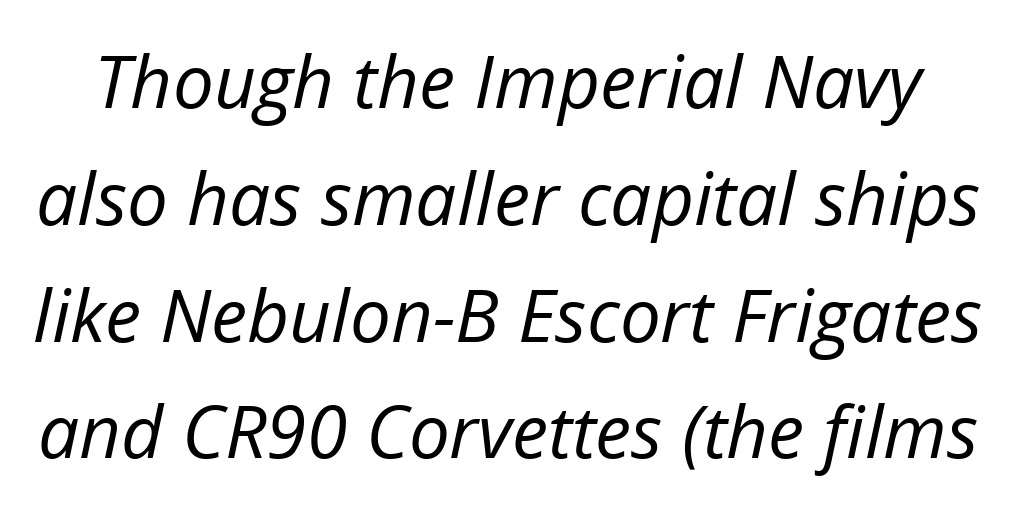
{"italic": "yes", "lean": "right", "slant_degrees": 12, "bold": "no", "weight": "regular", "width": "normal", "stroke_contrast": "low", "x_height": "medium", "monospaced": "no", "underline": "no", "line_spacing": "normal", "line_spacing_ratio": 1.6, "letter_spacing": "normal", "letter_spacing_em": 0.0, "glyph_px": 73}
